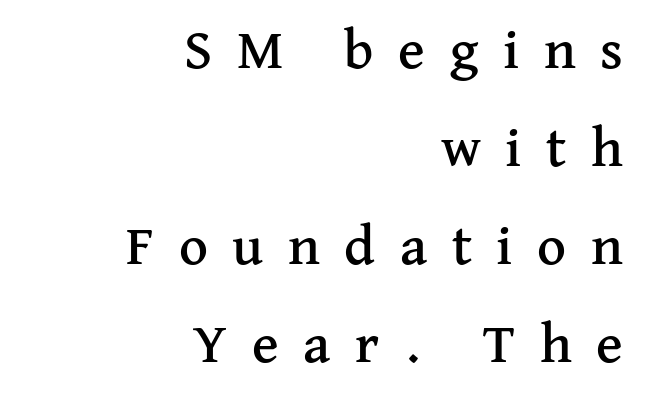
The image shows 56 px serif type, upright; set right-aligned, line spacing 1.75x, unusually wide letter spacing (+0.44 em), not underlined; medium stroke contrast and a medium x-height.
